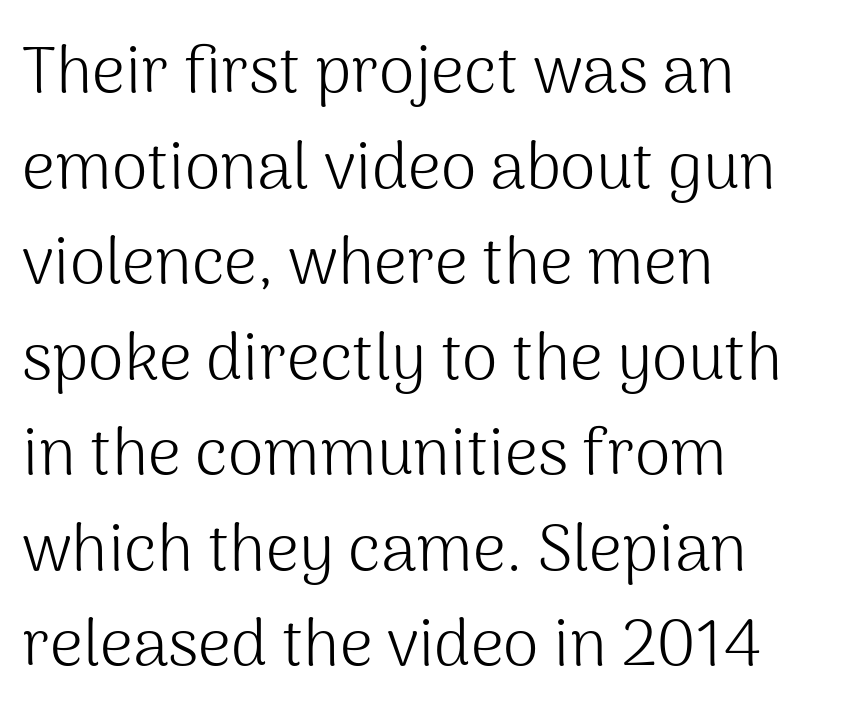
Q: Is the text bold? A: No.
Q: Is the text italic (slanted)? A: No, it is upright.
Q: Is the typeface a serif or a sans-serif typeface? A: Sans-serif.
Q: Is the text underlined? A: No.
Q: How is the paragraph aligned? A: Left-aligned.
Q: Is the spacing between letters normal or unusually wide? A: Normal.
Q: Is the spacing between lines tight, normal or loose? A: Normal.
Q: Width (condensed, normal, or wide)? A: Normal.
Q: Stroke contrast? A: Medium.
Q: x-height? A: Medium.
Q: Monospaced? A: No.
